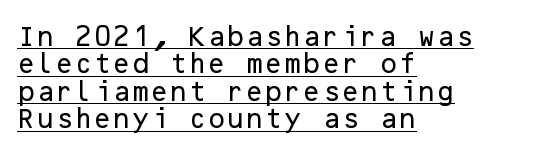
Q: Is the text italic (slanted)? A: No, it is upright.
Q: Is the text underlined? A: Yes.
Q: How is the paragraph aligned? A: Left-aligned.
Q: Is the spacing between letters normal or unusually wide? A: Normal.
Q: Is the spacing between lines tight, normal or loose? A: Normal.
